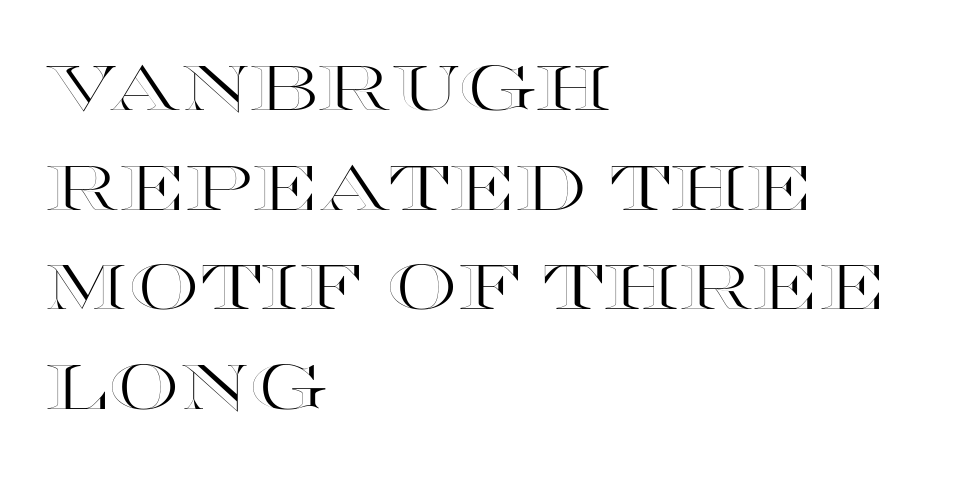
The letters stand upright; this is a roman face. A clean baseline with only descenders dipping below it. Honestly, the row spacing looks completely unremarkable. Short and long lines alike share a common starting point at left. The rendering keeps characters at their native spacing.
